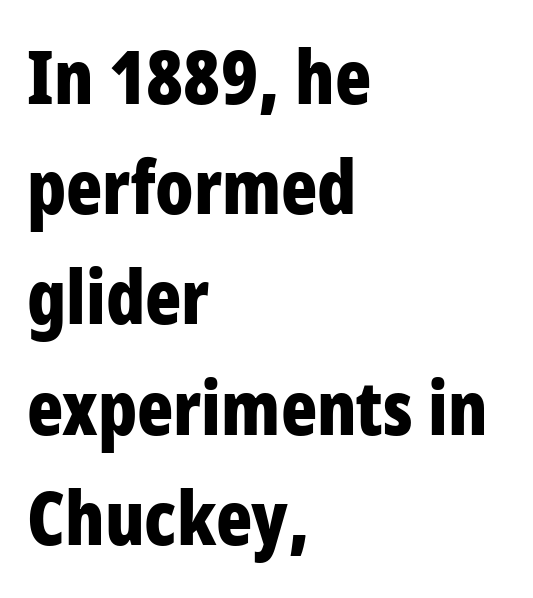
Q: Is the text bold? A: Yes.
Q: Is the text italic (slanted)? A: No, it is upright.
Q: Is the typeface a serif or a sans-serif typeface? A: Sans-serif.
Q: Is the text underlined? A: No.
Q: How is the paragraph aligned? A: Left-aligned.
Q: Is the spacing between letters normal or unusually wide? A: Normal.
Q: Is the spacing between lines tight, normal or loose? A: Normal.
Q: Width (condensed, normal, or wide)? A: Condensed.
Q: Stroke contrast? A: Low.
Q: x-height? A: Large.
Q: Monospaced? A: No.
